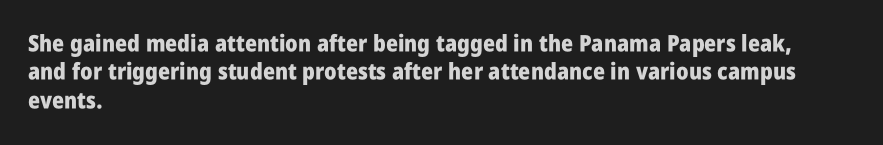
{"italic": "no", "bold": "yes", "underline": "no", "align": "left", "line_spacing_ratio": 1.23, "letter_spacing": "normal", "letter_spacing_em": 0.0, "glyph_px": 23}
